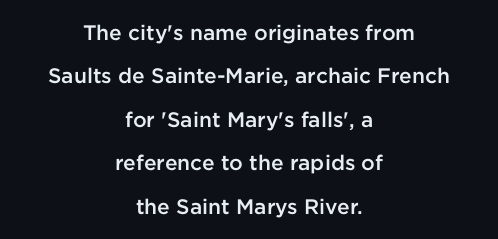
{"italic": "no", "bold": "semi", "underline": "no", "align": "center", "line_spacing": "loose", "line_spacing_ratio": 2.07, "letter_spacing": "normal", "letter_spacing_em": 0.0, "glyph_px": 21}
